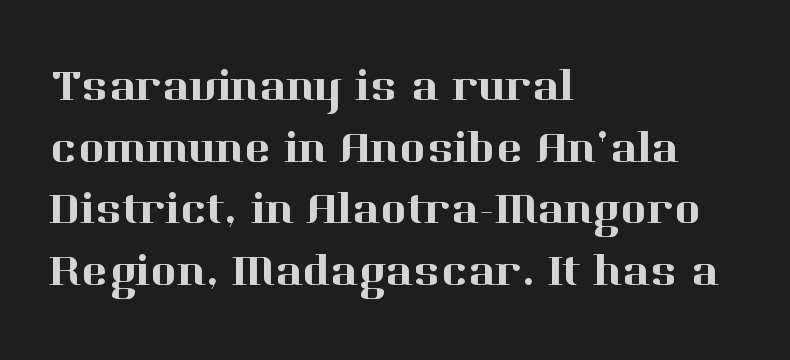
Tracking here is standard; glyphs follow each other at the usual distance. The paragraph shown leans on its left margin. You can tell it's not italic because the verticals are truly vertical. Regular leading.
